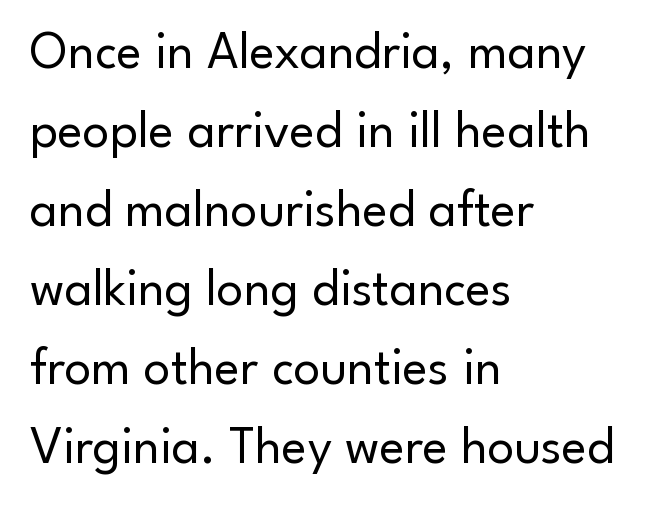
Caption: standard tracking, unaltered. Proportional: the letters do not fall into vertical columns. Line starts are locked; line ends wander. Honestly, there is no underline to notice here at all. To sum up the face: it is a sans, with no serifs.
